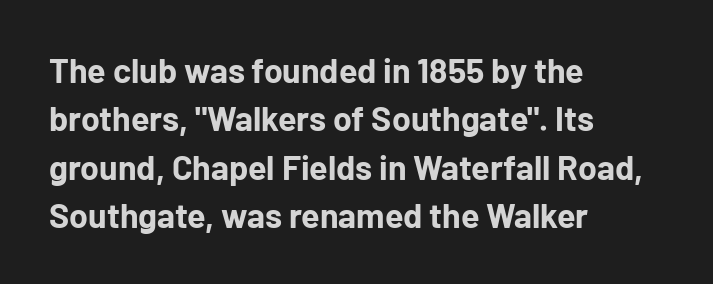
{"serif": "no", "italic": "no", "bold": "yes", "weight": "bold", "width": "normal", "stroke_contrast": "low", "x_height": "medium", "monospaced": "no", "underline": "no", "align": "left", "line_spacing": "normal", "line_spacing_ratio": 1.42, "letter_spacing": "normal", "letter_spacing_em": 0.0, "glyph_px": 34}
